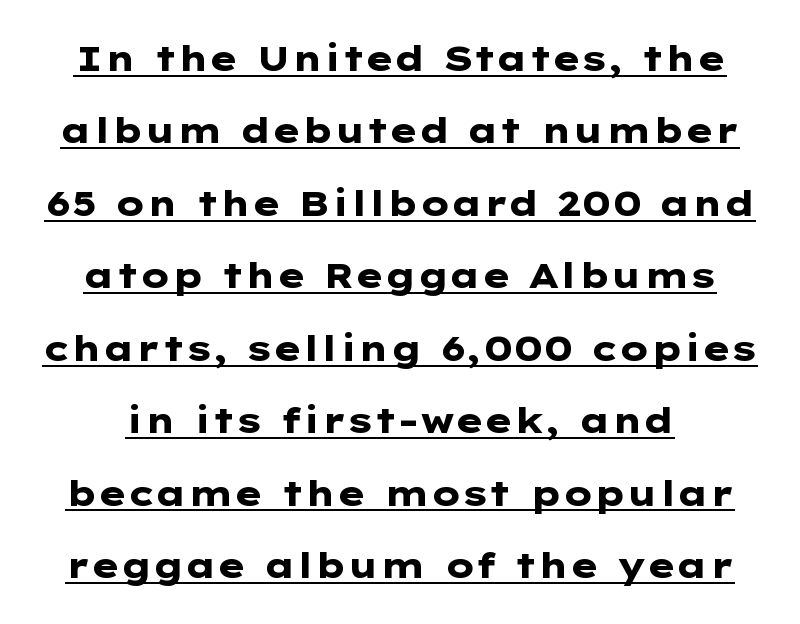
Does the leading feel generous? Absolutely, it's lavish. The passage shown is underscored from start to finish. It's the straight-up-and-down kind of type. The type is set solid horizontally, with unmodified tracking.
